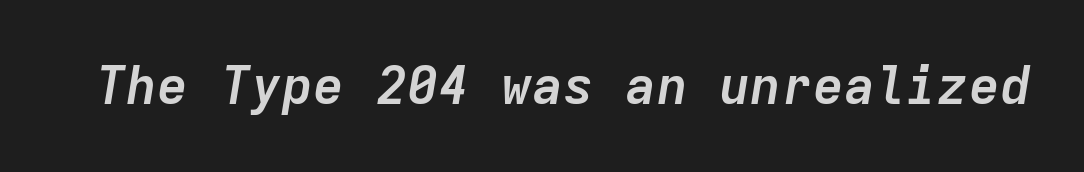
The image shows 52 px semibold type, italic (leaning right), monospaced; set normal letter spacing, not underlined; low stroke contrast and a medium x-height.
